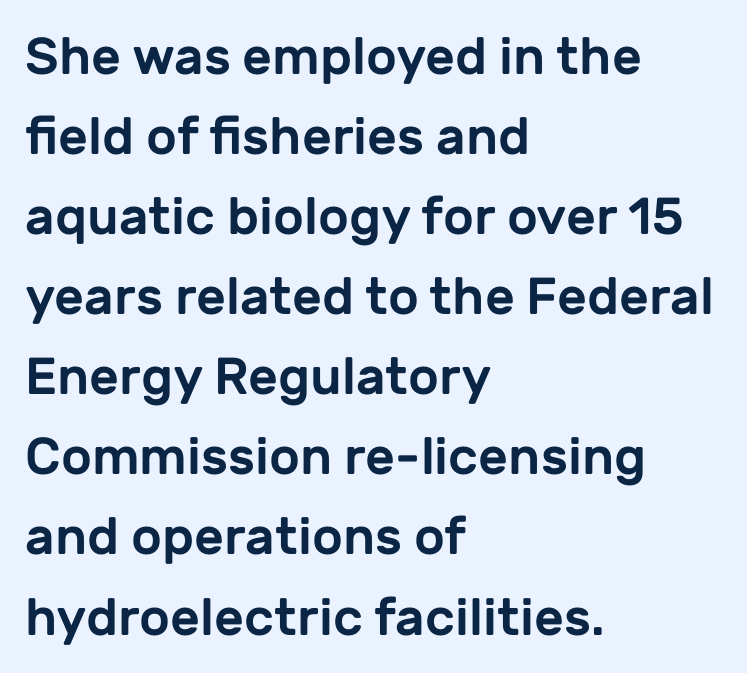
Q: Is the text italic (slanted)? A: No, it is upright.
Q: Is the typeface a serif or a sans-serif typeface? A: Sans-serif.
Q: Is the text underlined? A: No.
Q: How is the paragraph aligned? A: Left-aligned.
Q: Is the spacing between letters normal or unusually wide? A: Normal.
Q: Is the spacing between lines tight, normal or loose? A: Normal.
Q: Width (condensed, normal, or wide)? A: Normal.
Q: Stroke contrast? A: Low.
Q: x-height? A: Medium.
Q: Monospaced? A: No.
